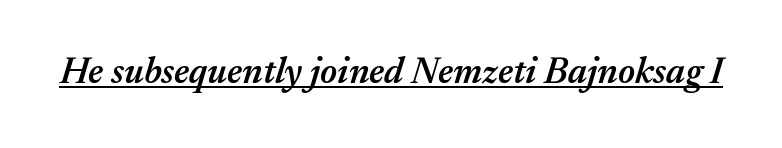
Q: Is the text bold? A: Semi-bold.
Q: Is the text italic (slanted)? A: Yes, it leans right by about 17 degrees.
Q: Is the text underlined? A: Yes.
Q: Is the spacing between letters normal or unusually wide? A: Normal.
Q: Width (condensed, normal, or wide)? A: Normal.
Q: Stroke contrast? A: Medium.
Q: x-height? A: Medium.
Q: Monospaced? A: No.
